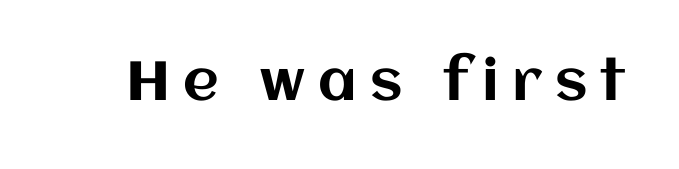
The image shows 55 px text type, upright; set unusually wide letter spacing (+0.23 em), not underlined; medium stroke contrast and a large x-height.
